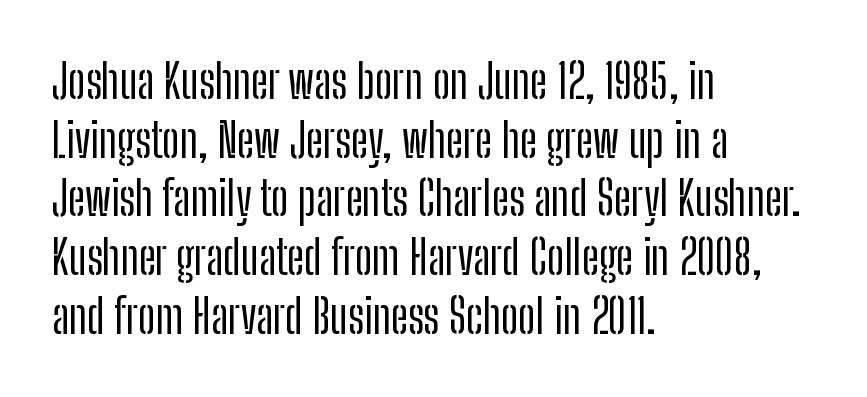
{"serif": "no", "italic": "no", "width": "condensed", "stroke_contrast": "low", "x_height": "medium", "monospaced": "no", "underline": "no", "align": "left", "line_spacing": "normal", "line_spacing_ratio": 1.25, "letter_spacing": "normal", "letter_spacing_em": 0.0, "glyph_px": 47}
